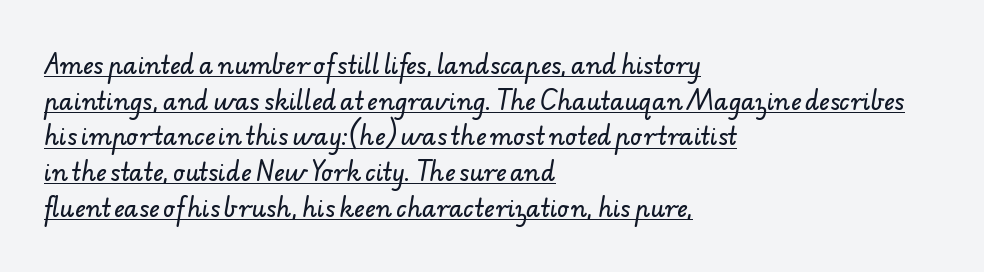
A typographer would call this underscored text. Is the block centered? No — it sits flush against the left margin. The face used here is rendered with its standard letterfit. This sample keeps an unexceptional amount of space between lines.
